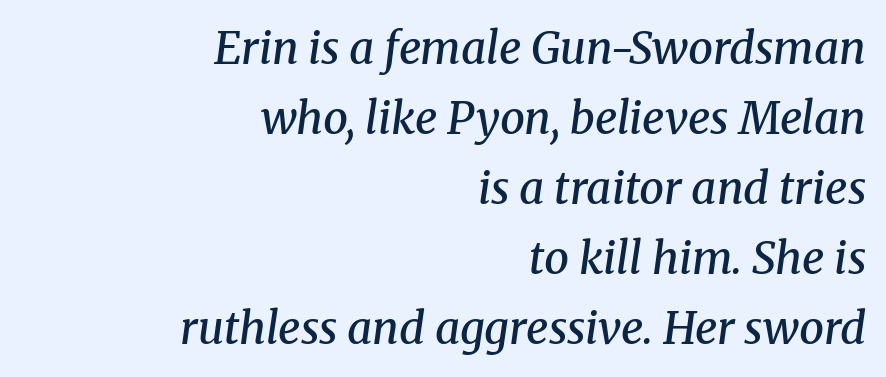
Q: Is the text bold? A: Semi-bold.
Q: Is the text italic (slanted)? A: Yes, it leans right by about 8 degrees.
Q: Is the typeface a serif or a sans-serif typeface? A: Serif.
Q: Is the text underlined? A: No.
Q: How is the paragraph aligned? A: Right-aligned.
Q: Is the spacing between letters normal or unusually wide? A: Normal.
Q: Is the spacing between lines tight, normal or loose? A: Normal.
Q: Width (condensed, normal, or wide)? A: Normal.
Q: Stroke contrast? A: Medium.
Q: x-height? A: Medium.
Q: Monospaced? A: No.
